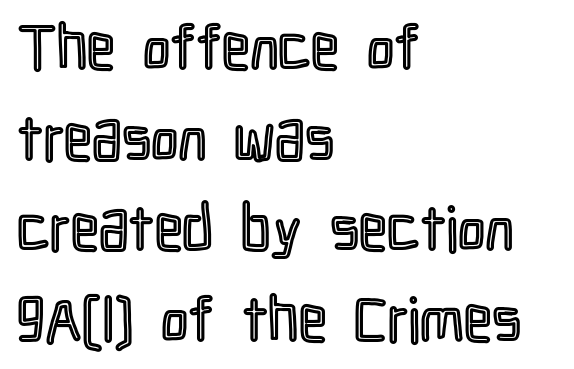
The image shows 62 px condensed type, upright; set left-aligned, normal line spacing (1.46x), normal letter spacing, not underlined; a medium x-height.
